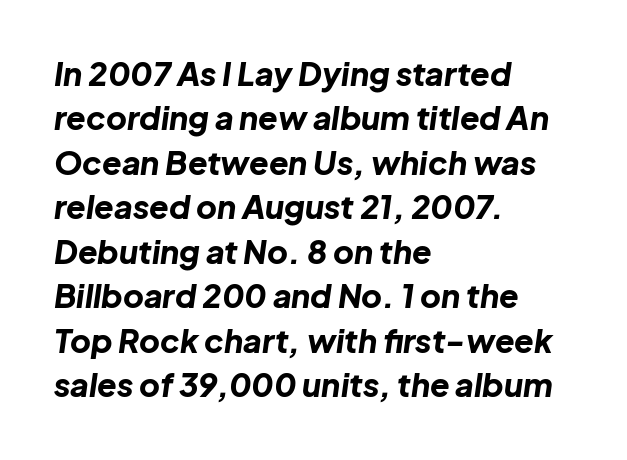
The horizontal fit of the characters is conventional and even. Notice how descenders clear the ascenders below comfortably — that's standard leading. Alignment: flush left. In terms of weight, the rendering is a true, heavy bold. The whole block is typeset with a tilt.
